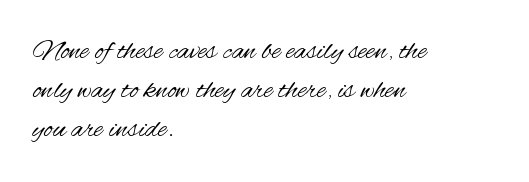
The lines are quadded left. Notice how descenders clear the ascenders below comfortably — that's standard leading. Regarding serifs, this sample does without them. Is this a fixed-width face? No — the glyphs have proportional, varying widths.
